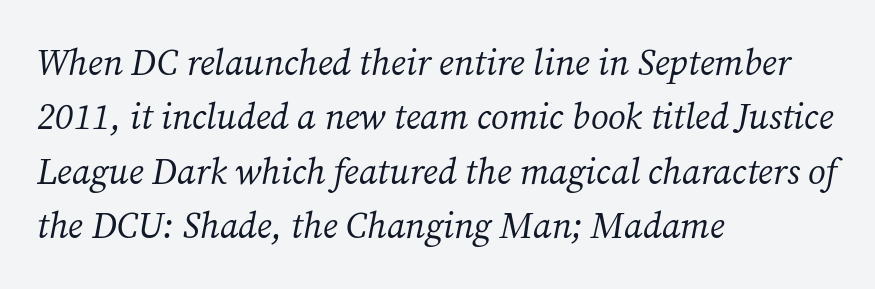
Q: Is the text bold? A: No.
Q: Is the text italic (slanted)? A: Yes, it leans right by about 12 degrees.
Q: Is the typeface a serif or a sans-serif typeface? A: Serif.
Q: Is the text underlined? A: No.
Q: How is the paragraph aligned? A: Left-aligned.
Q: Is the spacing between letters normal or unusually wide? A: Normal.
Q: Is the spacing between lines tight, normal or loose? A: Normal.
Q: Width (condensed, normal, or wide)? A: Normal.
Q: Stroke contrast? A: Medium.
Q: x-height? A: Medium.
Q: Monospaced? A: No.
